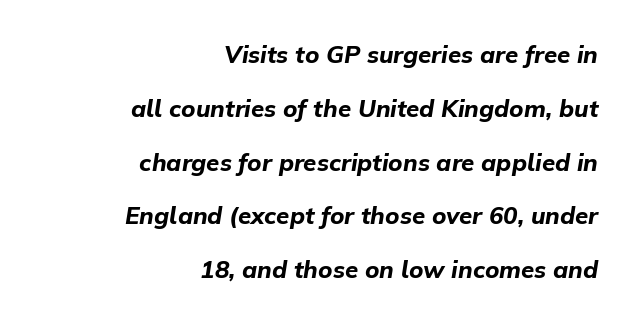
The image shows 24 px bold type, italic (leaning right); set right-aligned, loose line spacing (2.24x), normal letter spacing, not underlined.
